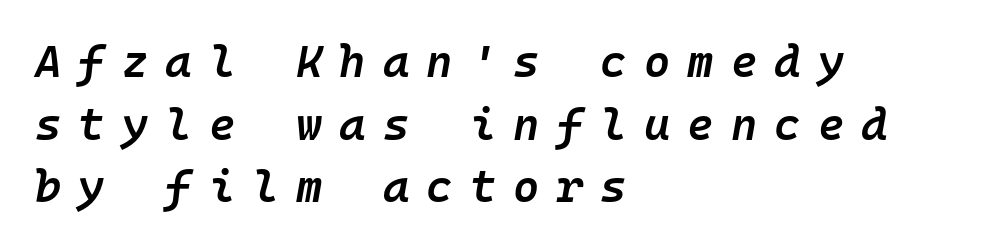
Q: Is the text bold? A: Semi-bold.
Q: Is the text italic (slanted)? A: Yes, it leans right by about 10 degrees.
Q: Is the text underlined? A: No.
Q: How is the paragraph aligned? A: Left-aligned.
Q: Is the spacing between letters normal or unusually wide? A: Unusually wide.
Q: Is the spacing between lines tight, normal or loose? A: Normal.
Q: Width (condensed, normal, or wide)? A: Normal.
Q: Stroke contrast? A: Low.
Q: x-height? A: Medium.
Q: Monospaced? A: Yes.
